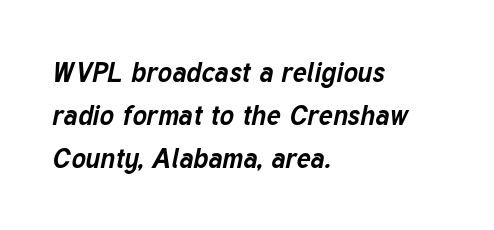
Quick note: interline space is typical. Emphasis by weight is at full strength: bold. In terms of posture, this sample is oblique. Glyph-to-glyph distance matches everyday printed text. Has an underline been added? It has not. The lines are quadded left.
